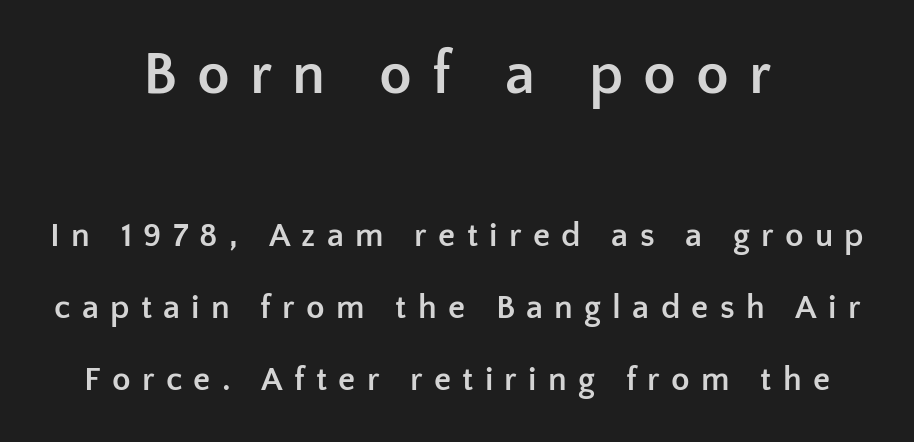
{"serif": "no", "italic": "no", "bold": "yes", "weight": "semibold", "width": "normal", "stroke_contrast": "low", "x_height": "medium", "monospaced": "no", "underline": "no", "align": "center", "line_spacing": "loose", "line_spacing_ratio": 2.12, "letter_spacing": "wide", "letter_spacing_em": 0.33, "larger_block": "first", "size_ratio": 1.76, "glyph_px": 60}
